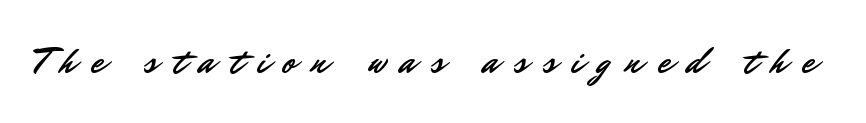
{"serif": "no", "width": "normal", "stroke_contrast": "low", "x_height": "small", "monospaced": "no", "underline": "no", "letter_spacing": "wide", "letter_spacing_em": 0.42, "glyph_px": 37}
